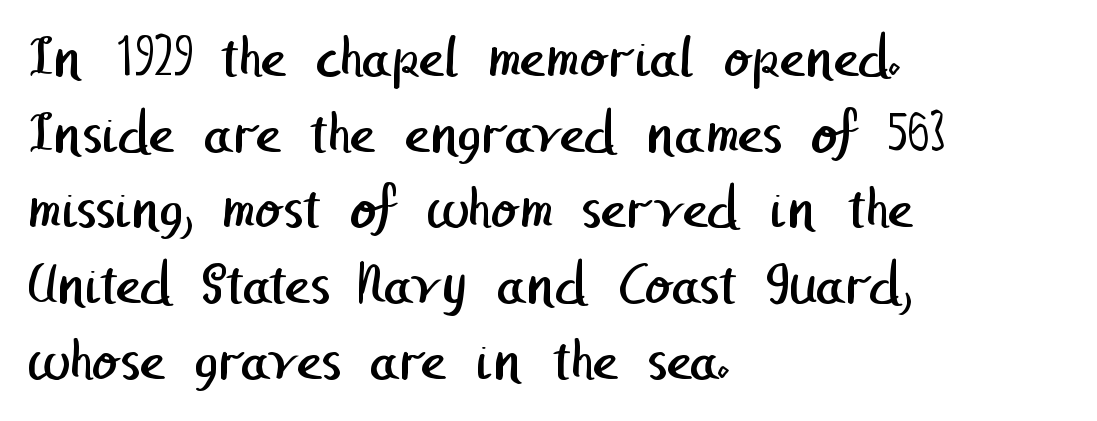
{"serif": "no", "bold": "no", "weight": "regular", "width": "normal", "stroke_contrast": "low", "x_height": "medium", "underline": "no", "align": "left", "line_spacing_ratio": 1.24, "letter_spacing": "normal", "letter_spacing_em": 0.0, "glyph_px": 61}
